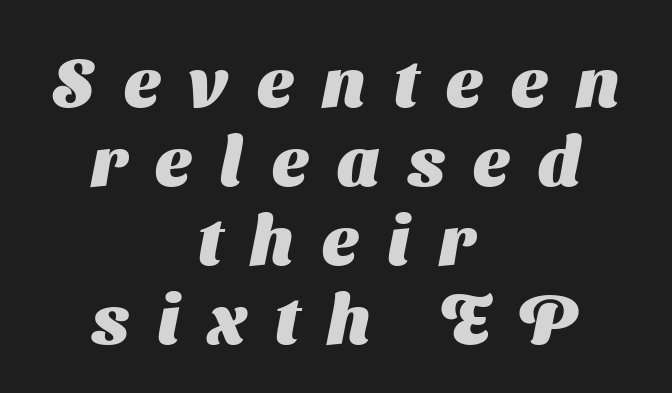
The image shows 70 px heavy sans-serif type; set centered, tight line spacing (1.13x), unusually wide letter spacing (+0.41 em), not underlined; medium stroke contrast and a medium x-height.
